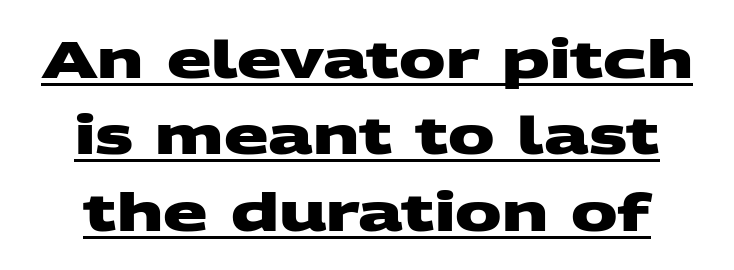
Q: Is the text bold? A: Yes.
Q: Is the typeface a serif or a sans-serif typeface? A: Sans-serif.
Q: Is the text underlined? A: Yes.
Q: Is the spacing between letters normal or unusually wide? A: Normal.
Q: Is the spacing between lines tight, normal or loose? A: Normal.
Q: Width (condensed, normal, or wide)? A: Wide.
Q: Stroke contrast? A: Medium.
Q: x-height? A: Large.
Q: Monospaced? A: No.
